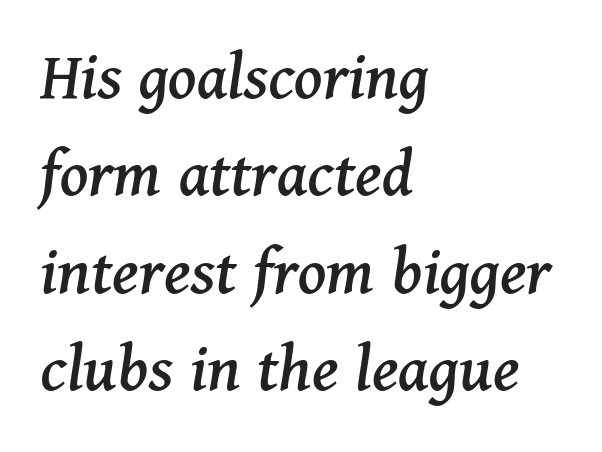
{"serif": "yes", "italic": "yes", "lean": "right", "slant_degrees": 11, "width": "normal", "stroke_contrast": "medium", "x_height": "medium", "monospaced": "no", "underline": "no", "align": "left", "line_spacing": "normal", "line_spacing_ratio": 1.39, "letter_spacing": "normal", "letter_spacing_em": 0.0, "glyph_px": 70}
